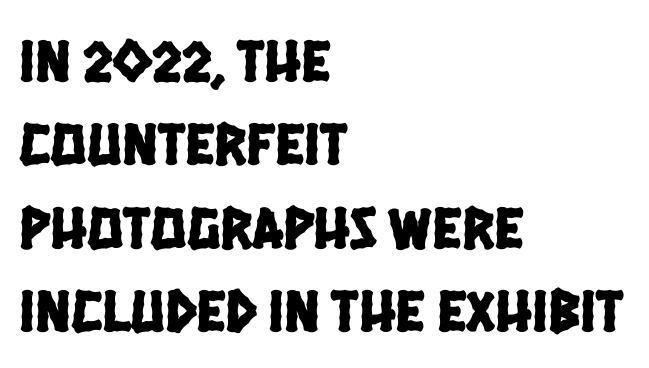
Q: Is the typeface a serif or a sans-serif typeface? A: Sans-serif.
Q: Is the text underlined? A: No.
Q: How is the paragraph aligned? A: Left-aligned.
Q: Is the spacing between letters normal or unusually wide? A: Normal.
Q: Is the spacing between lines tight, normal or loose? A: Normal.
Q: Width (condensed, normal, or wide)? A: Condensed.
Q: Stroke contrast? A: Low.
Q: x-height? A: Large.
Q: Monospaced? A: No.
